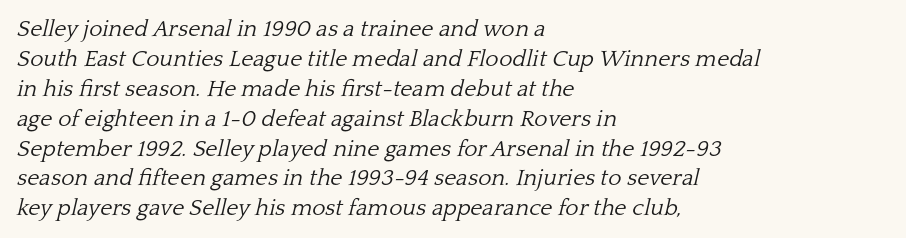
The image shows 23 px text type, italic (leaning right); set left-aligned, normal line spacing (1.3x), normal letter spacing, not underlined.
